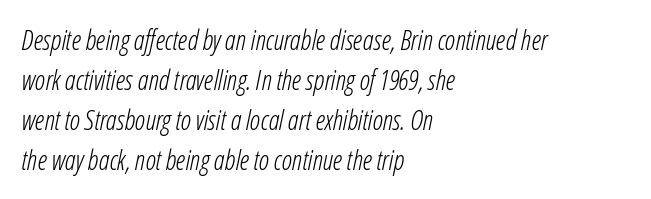
{"italic": "yes", "lean": "right", "slant_degrees": 12, "bold": "no", "underline": "no", "align": "left", "line_spacing": "normal", "line_spacing_ratio": 1.48, "letter_spacing": "normal", "letter_spacing_em": 0.0, "glyph_px": 27}
